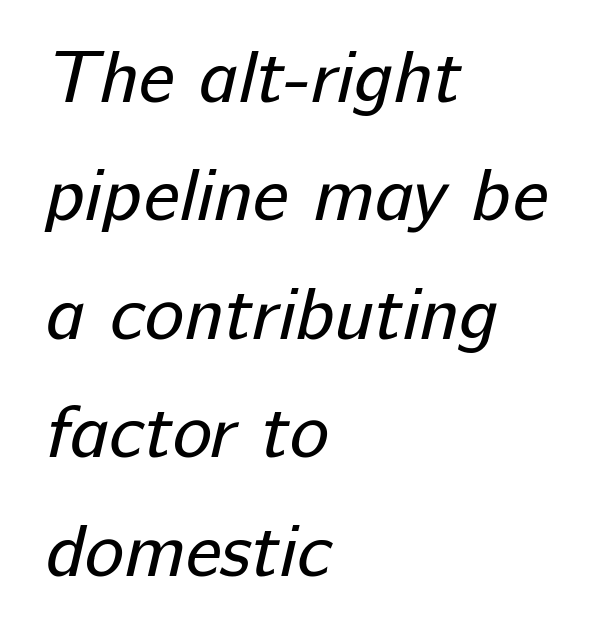
{"serif": "no", "bold": "no", "weight": "regular", "width": "normal", "stroke_contrast": "low", "x_height": "medium", "monospaced": "no", "underline": "no", "align": "left", "line_spacing": "normal", "line_spacing_ratio": 1.6, "letter_spacing": "normal", "letter_spacing_em": 0.0, "glyph_px": 74}
